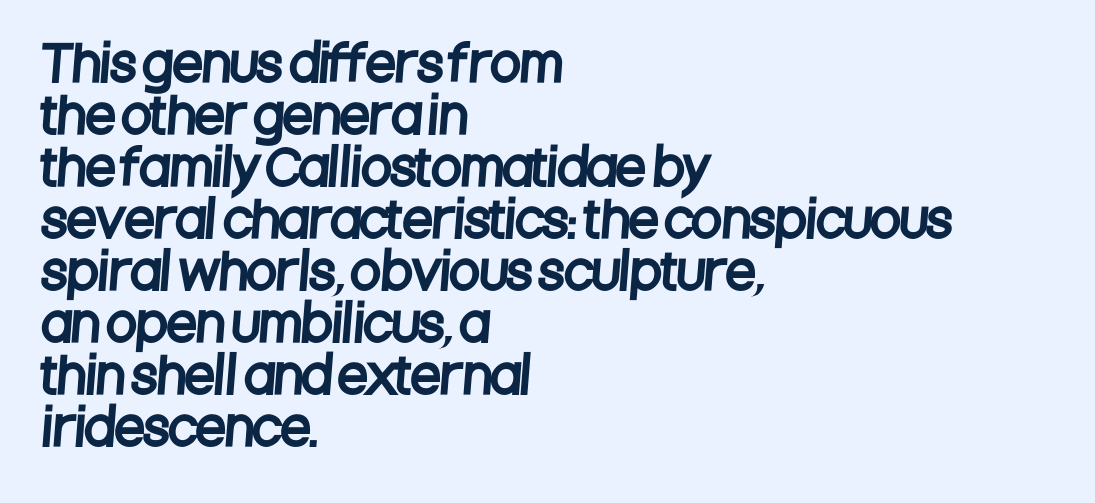
Proportional: the letters do not fall into vertical columns. These lines are composed in type without serifs. Layout note: lines flush left. A typesetter would call this leading minimal, almost set solid.
